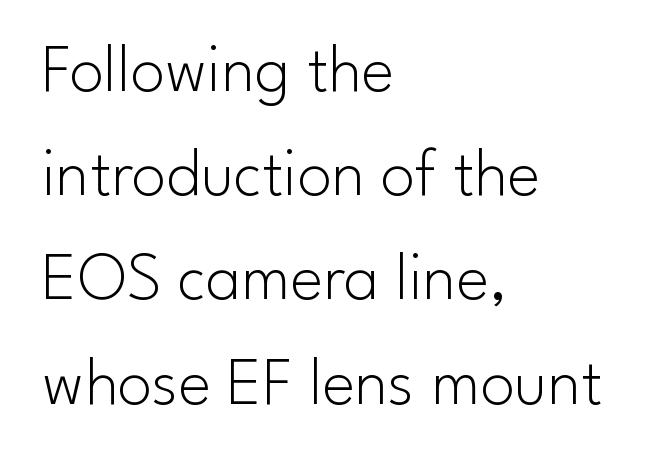
The passage shown is typeset with a sans-serif family. Caption: multi-line text, flush left, ragged right. Tracking value appears to be zero — textbook default spacing. Unlike italic type, these characters show no tilt at all.
